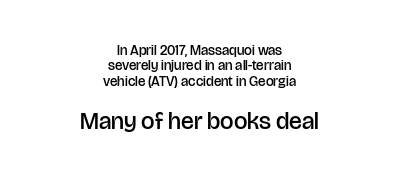
You can tell it's not italic because the verticals are truly vertical. A fair bit of extra ink — the face is semibold, not bold. Typeset on center — no edge is straight. The string is rendered with underlining switched off.
